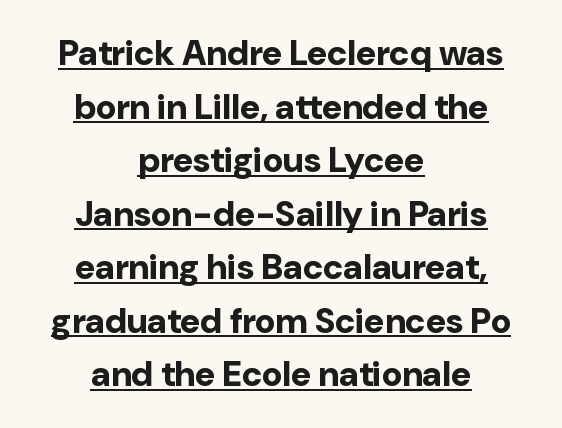
Glyph-to-glyph distance matches everyday printed text. What decoration does the sample have? An underline. The type family on display is of the sans-serif kind. Students, observe: this is what conventionally led text looks like.
